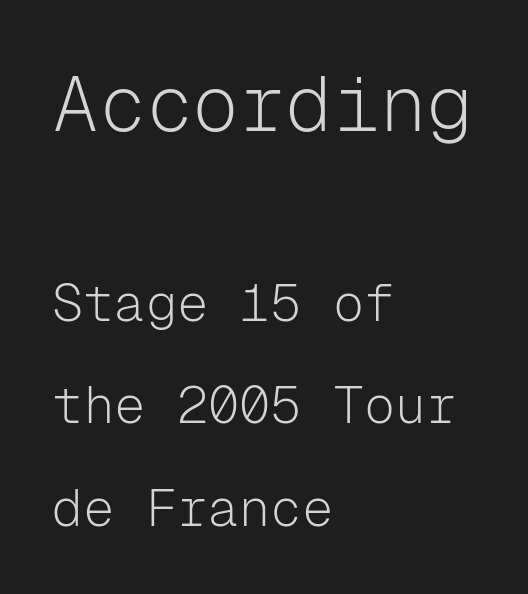
Q: Is the text bold? A: No.
Q: Is the text italic (slanted)? A: No, it is upright.
Q: Is the typeface a serif or a sans-serif typeface? A: Sans-serif.
Q: Is the text underlined? A: No.
Q: How is the paragraph aligned? A: Left-aligned.
Q: Is the spacing between letters normal or unusually wide? A: Normal.
Q: Is the spacing between lines tight, normal or loose? A: Loose.
Q: Which block of text is set in a larger size, the first (top) or the second (bottom)? A: The first (top) one.
Q: Width (condensed, normal, or wide)? A: Normal.
Q: Stroke contrast? A: Low.
Q: x-height? A: Medium.
Q: Monospaced? A: Yes.
